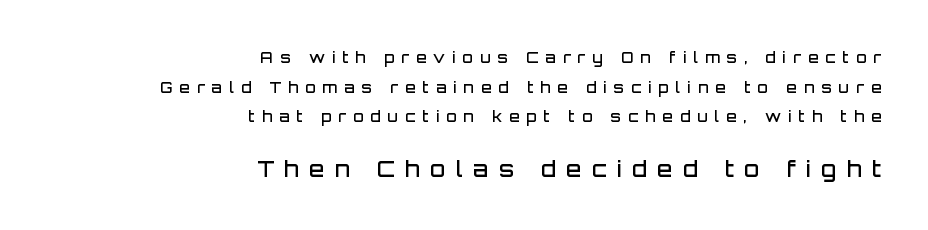
{"italic": "no", "bold": "semi", "underline": "no", "align": "right", "line_spacing": "loose", "line_spacing_ratio": 1.98, "letter_spacing": "wide", "letter_spacing_em": 0.47, "larger_block": "second", "size_ratio": 1.47, "glyph_px": 22}
